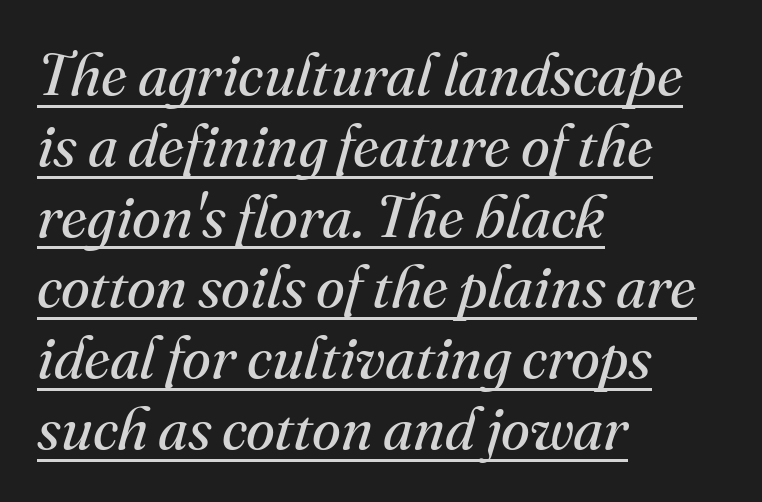
{"serif": "yes", "italic": "yes", "lean": "right", "slant_degrees": 16, "bold": "no", "weight": "regular", "width": "normal", "stroke_contrast": "medium", "x_height": "small", "monospaced": "no", "underline": "yes", "align": "left", "line_spacing_ratio": 1.2, "letter_spacing": "normal", "letter_spacing_em": 0.0, "glyph_px": 59}
